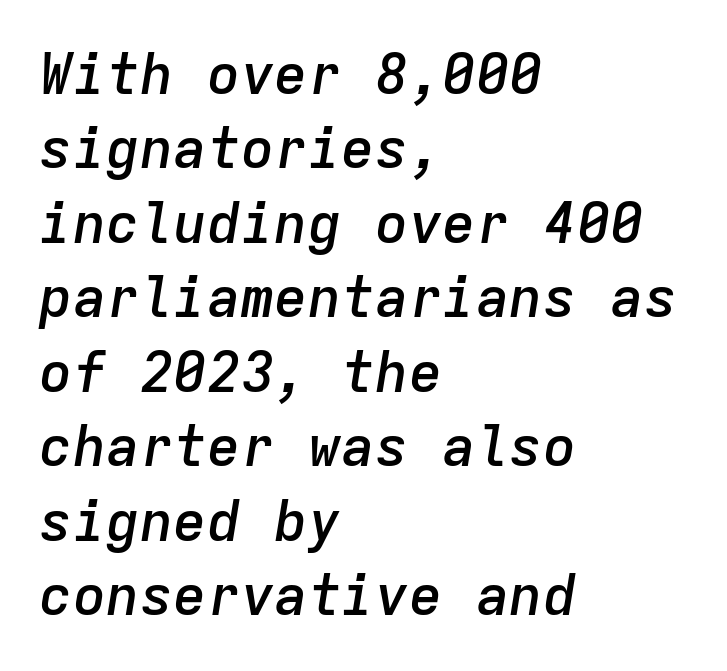
The image shows 56 px semibold type, italic (leaning right), monospaced; set left-aligned, normal line spacing (1.33x), normal letter spacing, not underlined; low stroke contrast and a medium x-height.
